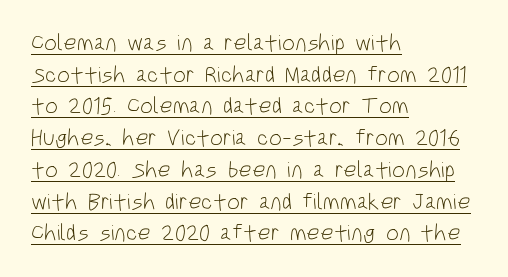
The image shows 23 px text type, upright; set left-aligned, normal line spacing (1.38x), normal letter spacing, underlined.
